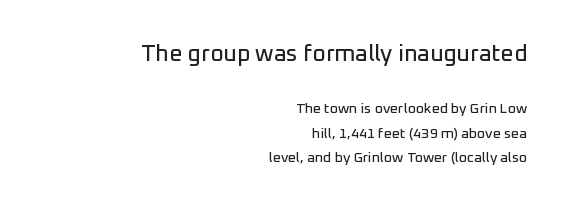
{"italic": "no", "underline": "no", "align": "right", "line_spacing_ratio": 1.76, "letter_spacing": "normal", "letter_spacing_em": 0.0, "larger_block": "first", "size_ratio": 1.64, "glyph_px": 23}
